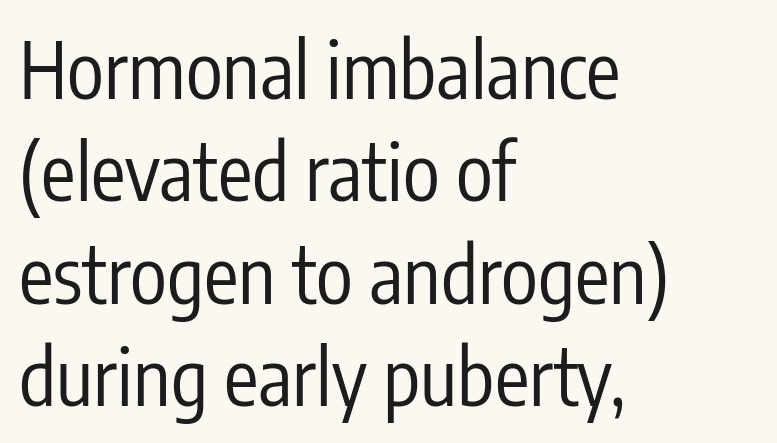
The image shows 77 px regular-weight, condensed sans-serif type, upright; set left-aligned, normal line spacing (1.33x), normal letter spacing, not underlined; low stroke contrast and a medium x-height.
